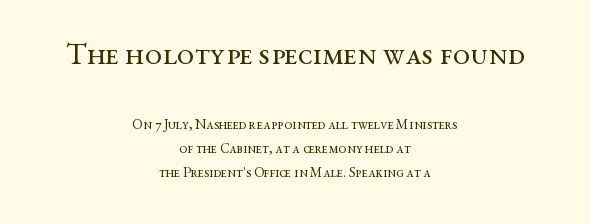
The image shows 31 px regular-weight, wide serif type, upright; set centered, line spacing 1.72x, normal letter spacing, not underlined; the first (top) block is 2.21x larger; medium stroke contrast and a medium x-height.
